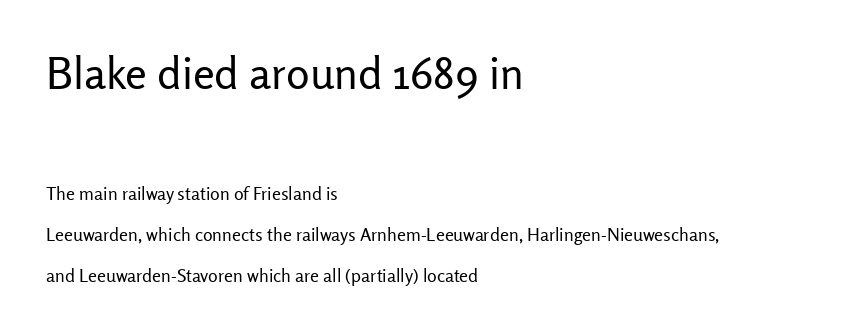
Q: Is the text bold? A: No.
Q: Is the text italic (slanted)? A: No, it is upright.
Q: Is the typeface a serif or a sans-serif typeface? A: Sans-serif.
Q: Is the text underlined? A: No.
Q: How is the paragraph aligned? A: Left-aligned.
Q: Is the spacing between letters normal or unusually wide? A: Normal.
Q: Is the spacing between lines tight, normal or loose? A: Loose.
Q: Which block of text is set in a larger size, the first (top) or the second (bottom)? A: The first (top) one.
Q: Width (condensed, normal, or wide)? A: Normal.
Q: Stroke contrast? A: Low.
Q: x-height? A: Medium.
Q: Monospaced? A: No.
